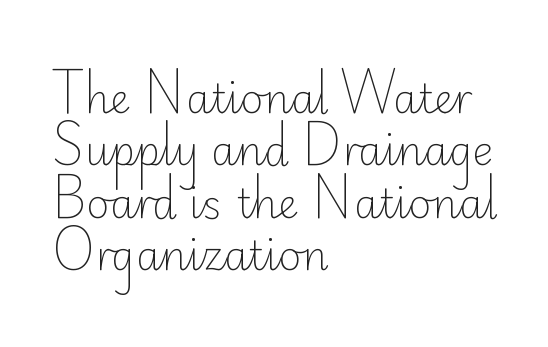
The face used here is proportionally spaced, like ordinary book or web type. No word sits above an underline. Weight class: somewhere from thin through regular. The type is set solid horizontally, with unmodified tracking. The lines are quadded left.
